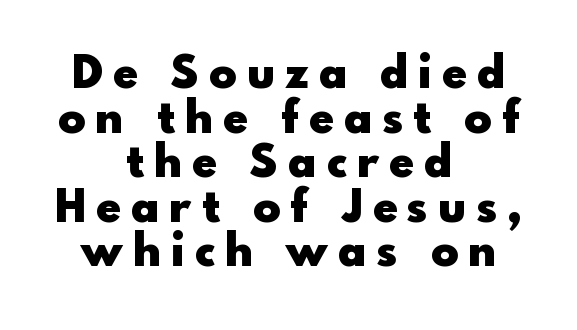
Each letter keeps its own natural width here, so spacing adapts to shape. Tracking value appears strongly positive — letters spread wide. A bare baseline throughout the passage. Bold? Absolutely — the strokes are thick and heavy.
